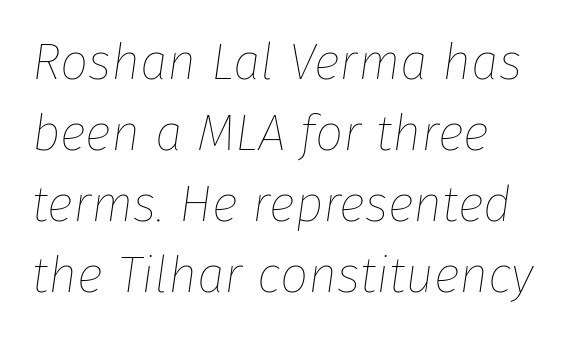
Is the letter spacing exaggerated? No — it looks like the ordinary default. Leftover space on each line is placed entirely after the last word. Emphasis-style slanted type is in use. The face used here is proportionally spaced, like ordinary book or web type.
